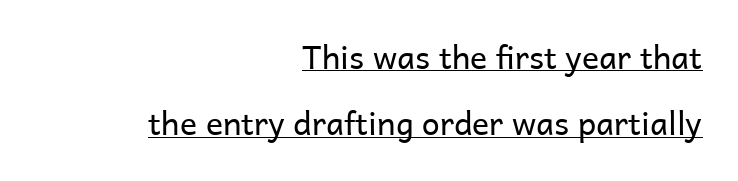
A typographer would call this underscored text. Type style note: lacks serifs. Stroke thickness stays within the range of a standard reading face or lighter. One-word summary of the alignment: right. When letters stand straight like this, we call the style roman or upright.
